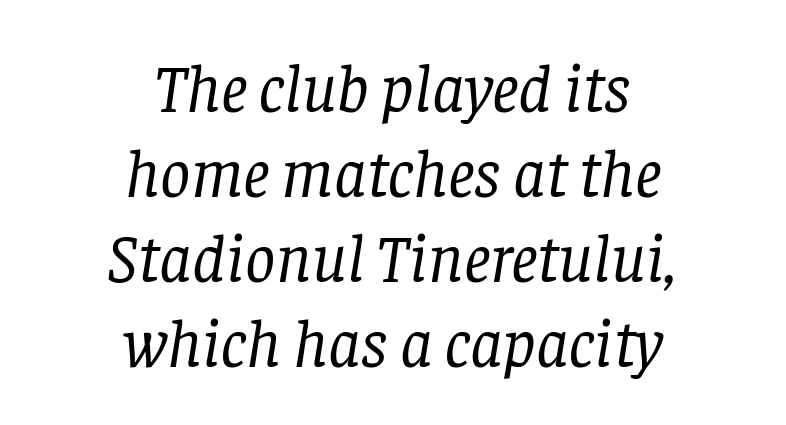
Q: Is the text bold? A: No.
Q: Is the text italic (slanted)? A: Yes, it leans right by about 8 degrees.
Q: Is the typeface a serif or a sans-serif typeface? A: Serif.
Q: Is the text underlined? A: No.
Q: How is the paragraph aligned? A: Centered.
Q: Is the spacing between letters normal or unusually wide? A: Normal.
Q: Is the spacing between lines tight, normal or loose? A: Normal.
Q: Width (condensed, normal, or wide)? A: Normal.
Q: Stroke contrast? A: Low.
Q: x-height? A: Large.
Q: Monospaced? A: No.
